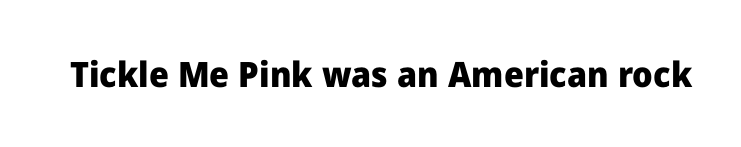
The image shows 35 px heavy sans-serif type, upright; set normal letter spacing, not underlined; low stroke contrast and a medium x-height.
